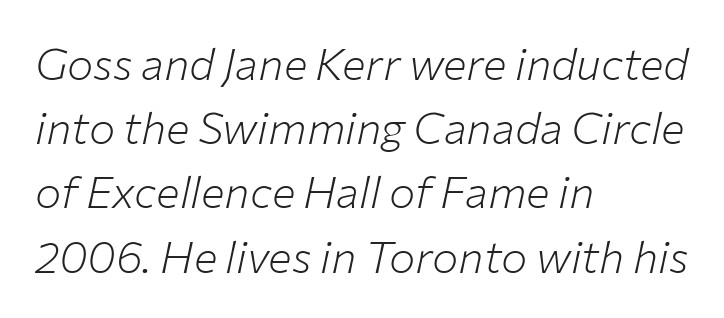
Q: Is the text bold? A: No.
Q: Is the text italic (slanted)? A: Yes, it leans right by about 12 degrees.
Q: Is the text underlined? A: No.
Q: How is the paragraph aligned? A: Left-aligned.
Q: Is the spacing between letters normal or unusually wide? A: Normal.
Q: Is the spacing between lines tight, normal or loose? A: Normal.
Q: Width (condensed, normal, or wide)? A: Normal.
Q: Stroke contrast? A: Low.
Q: x-height? A: Medium.
Q: Monospaced? A: No.
